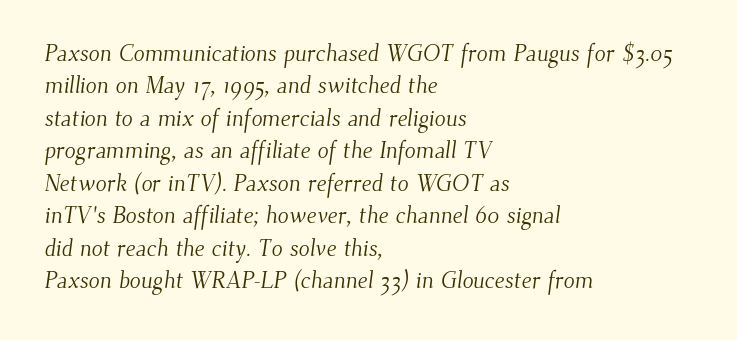
{"bold": "no", "underline": "no", "align": "left", "line_spacing": "normal", "line_spacing_ratio": 1.41, "letter_spacing": "normal", "letter_spacing_em": 0.0, "glyph_px": 23}
